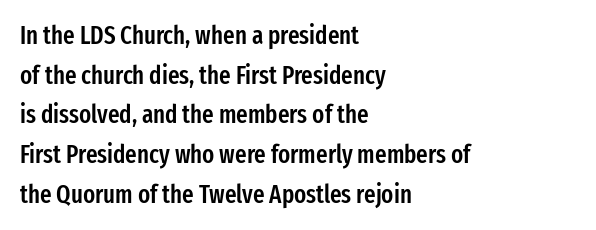
A bare baseline throughout the passage. Letter spacing: default. It's the straight-up-and-down kind of type. A somewhat darkened texture: the type is semibold rather than bold. Interline gaps are of average width in this sample. Compared with a centered layout, this one pins lines to the left instead.
